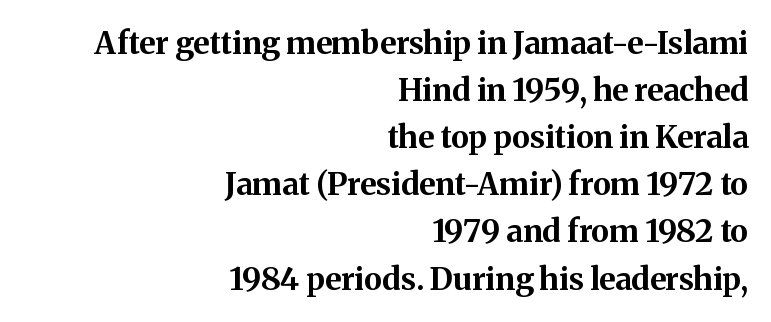
Q: Is the text bold? A: Yes.
Q: Is the text italic (slanted)? A: No, it is upright.
Q: Is the typeface a serif or a sans-serif typeface? A: Serif.
Q: Is the text underlined? A: No.
Q: How is the paragraph aligned? A: Right-aligned.
Q: Is the spacing between letters normal or unusually wide? A: Normal.
Q: Is the spacing between lines tight, normal or loose? A: Normal.
Q: Width (condensed, normal, or wide)? A: Normal.
Q: Stroke contrast? A: Medium.
Q: x-height? A: Medium.
Q: Monospaced? A: No.
